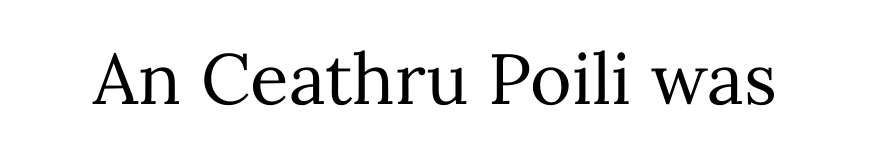
Q: Is the text bold? A: No.
Q: Is the text italic (slanted)? A: No, it is upright.
Q: Is the text underlined? A: No.
Q: Is the spacing between letters normal or unusually wide? A: Normal.
Q: Width (condensed, normal, or wide)? A: Normal.
Q: Stroke contrast? A: Medium.
Q: x-height? A: Medium.
Q: Monospaced? A: No.
